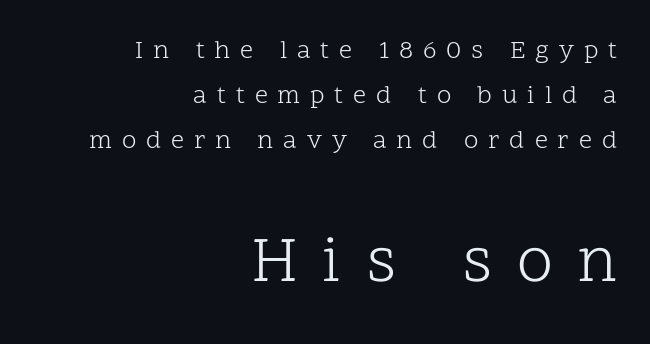
{"serif": "yes", "italic": "no", "bold": "no", "weight": "light", "width": "normal", "stroke_contrast": "low", "x_height": "medium", "monospaced": "no", "underline": "no", "align": "right", "line_spacing_ratio": 1.73, "letter_spacing": "wide", "letter_spacing_em": 0.38, "larger_block": "second", "size_ratio": 2.5, "glyph_px": 65}
